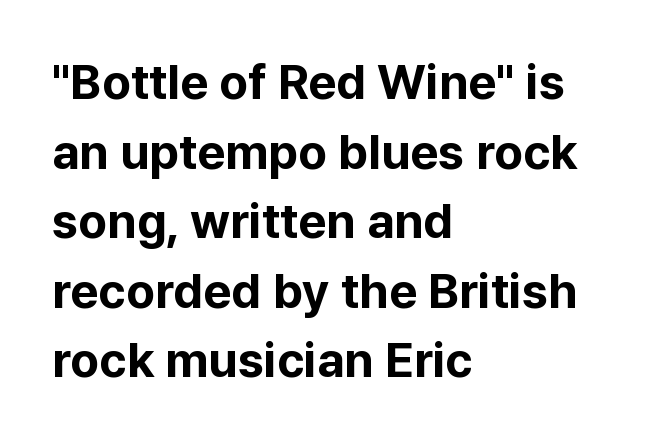
Q: Is the text bold? A: Yes.
Q: Is the text italic (slanted)? A: No, it is upright.
Q: Is the typeface a serif or a sans-serif typeface? A: Sans-serif.
Q: Is the text underlined? A: No.
Q: How is the paragraph aligned? A: Left-aligned.
Q: Is the spacing between letters normal or unusually wide? A: Normal.
Q: Is the spacing between lines tight, normal or loose? A: Normal.
Q: Width (condensed, normal, or wide)? A: Normal.
Q: Stroke contrast? A: Low.
Q: x-height? A: Medium.
Q: Monospaced? A: No.
